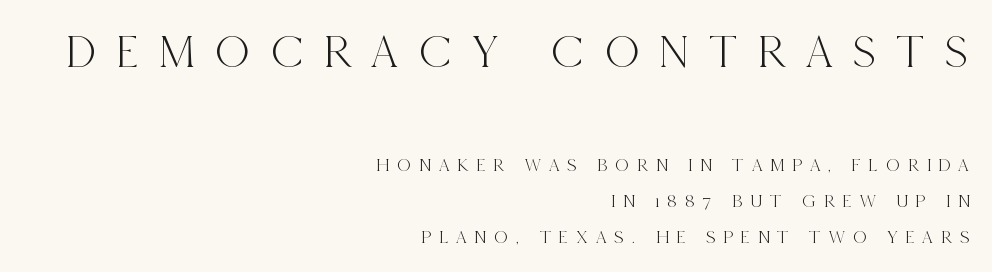
{"serif": "yes", "italic": "no", "width": "condensed", "x_height": "large", "monospaced": "no", "underline": "no", "align": "right", "line_spacing": "loose", "line_spacing_ratio": 1.9, "letter_spacing": "wide", "letter_spacing_em": 0.42, "larger_block": "first", "size_ratio": 2.53, "glyph_px": 48}
